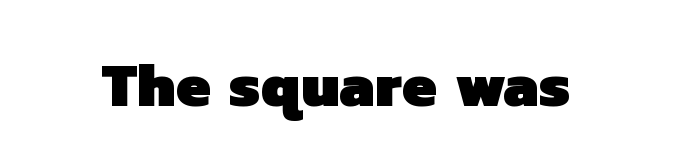
Q: Is the text bold? A: Yes.
Q: Is the typeface a serif or a sans-serif typeface? A: Sans-serif.
Q: Is the text underlined? A: No.
Q: Is the spacing between letters normal or unusually wide? A: Normal.
Q: Width (condensed, normal, or wide)? A: Normal.
Q: Stroke contrast? A: Low.
Q: x-height? A: Medium.
Q: Monospaced? A: No.
